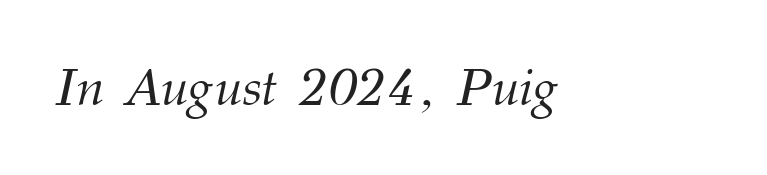
The letters look calm and open, with moderate or lighter stems. When letters slant like this, we call the style italic. The font family rendered here belongs to the serif group. Letters rest on an invisible, unmarked baseline. The rendering keeps characters at their native spacing.
